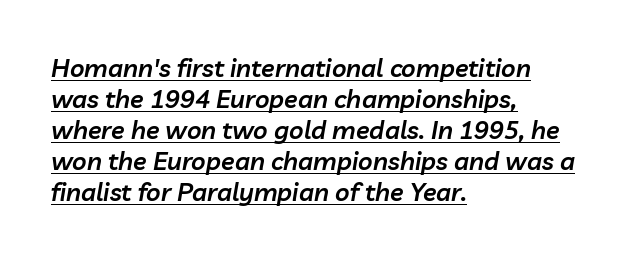
The type is set solid horizontally, with unmodified tracking. Short and long lines alike share a common starting point at left. The typography opts for an oblique posture over an upright one. Has an underline been added? It has.
